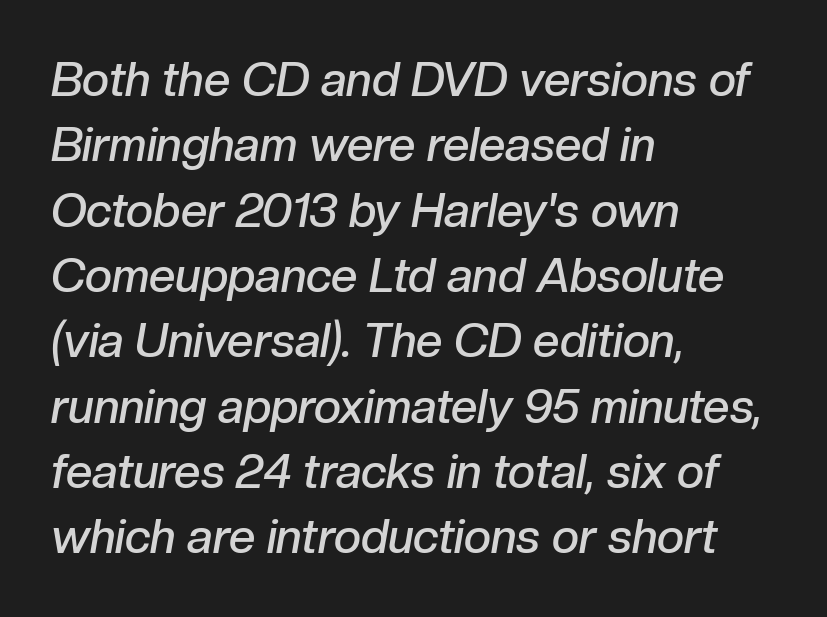
Q: Is the text bold? A: Semi-bold.
Q: Is the text italic (slanted)? A: Yes, it leans right by about 10 degrees.
Q: Is the text underlined? A: No.
Q: How is the paragraph aligned? A: Left-aligned.
Q: Is the spacing between letters normal or unusually wide? A: Normal.
Q: Is the spacing between lines tight, normal or loose? A: Normal.
Q: Width (condensed, normal, or wide)? A: Normal.
Q: Stroke contrast? A: Low.
Q: x-height? A: Medium.
Q: Monospaced? A: No.
